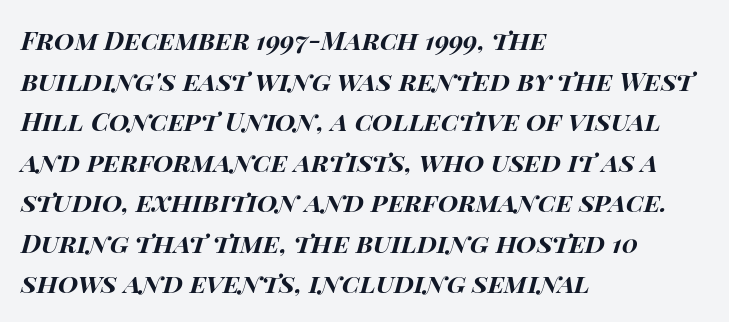
Q: Is the text bold? A: Yes.
Q: Is the text italic (slanted)? A: Yes, it leans right by about 14 degrees.
Q: Is the text underlined? A: No.
Q: How is the paragraph aligned? A: Left-aligned.
Q: Is the spacing between letters normal or unusually wide? A: Normal.
Q: Is the spacing between lines tight, normal or loose? A: Normal.
